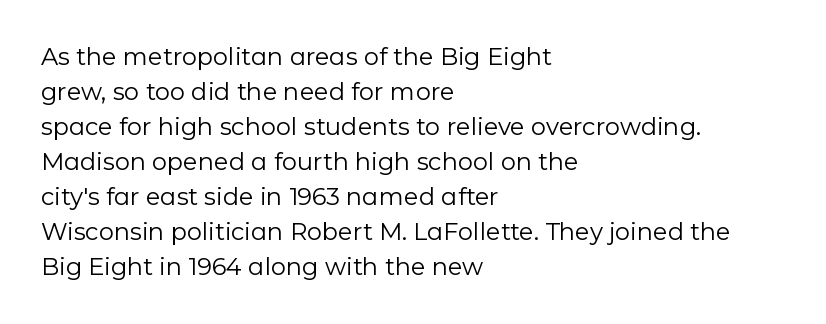
The image shows 24 px text type, upright; set left-aligned, normal line spacing (1.46x), normal letter spacing, not underlined.
